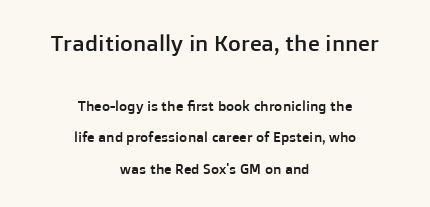
{"italic": "no", "underline": "no", "align": "center", "line_spacing": "loose", "line_spacing_ratio": 2.27, "letter_spacing": "normal", "letter_spacing_em": 0.0, "larger_block": "first", "size_ratio": 1.57, "glyph_px": 22}
